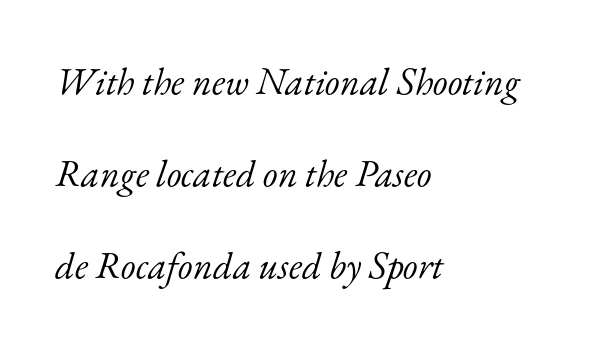
{"serif": "yes", "italic": "yes", "lean": "right", "slant_degrees": 17, "bold": "no", "weight": "light", "width": "normal", "stroke_contrast": "low", "x_height": "small", "monospaced": "no", "underline": "no", "align": "left", "line_spacing": "loose", "line_spacing_ratio": 2.42, "letter_spacing": "normal", "letter_spacing_em": 0.0, "glyph_px": 38}
